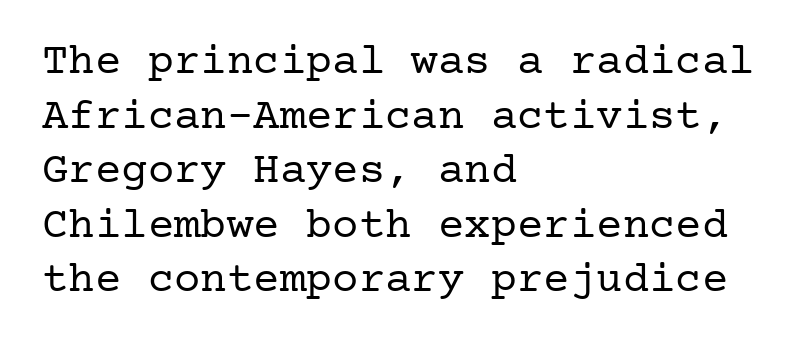
{"serif": "yes", "italic": "no", "bold": "no", "weight": "regular", "width": "normal", "stroke_contrast": "low", "x_height": "medium", "underline": "no", "align": "left", "line_spacing_ratio": 1.24, "letter_spacing": "normal", "letter_spacing_em": 0.0, "glyph_px": 44}
